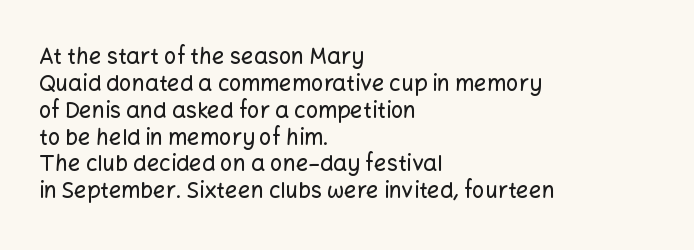
The image shows 22 px text type, upright; set left-aligned, line spacing 1.22x, normal letter spacing, not underlined.
